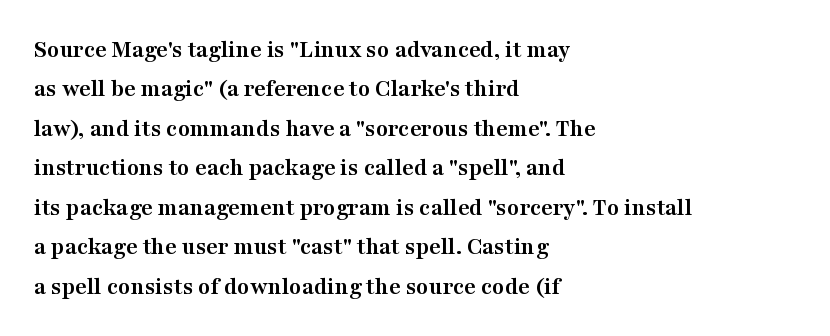
Evenly set lines give the paragraph a standard silhouette. Glance below the letters and you will spot only blank space. Typeset ragged right — the left edge is the straight one. This sample uses plain, unmodified letter spacing. Style check: upright. I'd describe the lettering as bold — thick and assertive.
